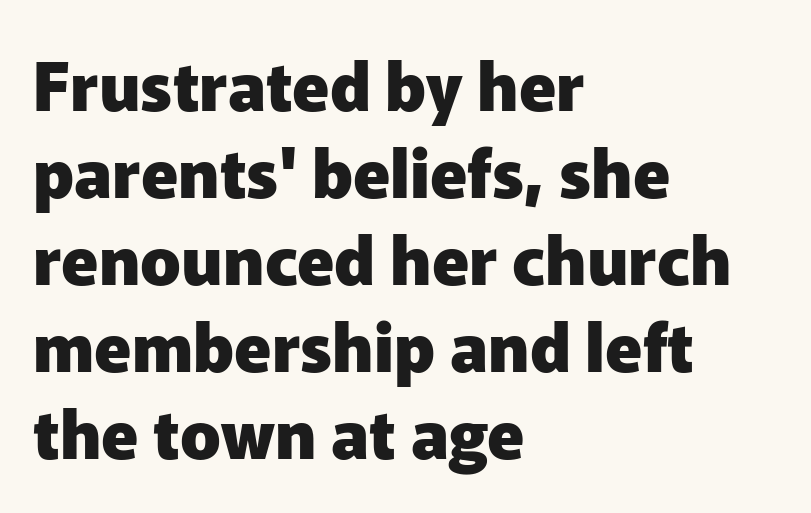
Q: Is the text bold? A: Yes.
Q: Is the text italic (slanted)? A: No, it is upright.
Q: Is the typeface a serif or a sans-serif typeface? A: Sans-serif.
Q: Is the text underlined? A: No.
Q: How is the paragraph aligned? A: Left-aligned.
Q: Is the spacing between letters normal or unusually wide? A: Normal.
Q: Is the spacing between lines tight, normal or loose? A: Normal.
Q: Width (condensed, normal, or wide)? A: Normal.
Q: Stroke contrast? A: Low.
Q: x-height? A: Medium.
Q: Monospaced? A: No.
